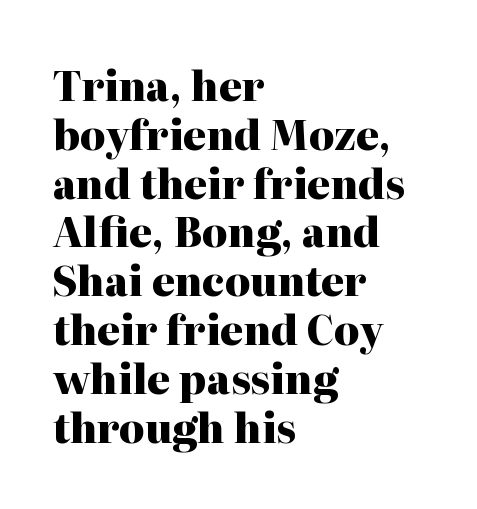
{"serif": "yes", "italic": "no", "bold": "yes", "weight": "heavy", "width": "normal", "stroke_contrast": "high", "x_height": "medium", "monospaced": "no", "underline": "no", "align": "left", "line_spacing_ratio": 1.22, "letter_spacing": "normal", "letter_spacing_em": 0.0, "glyph_px": 40}
